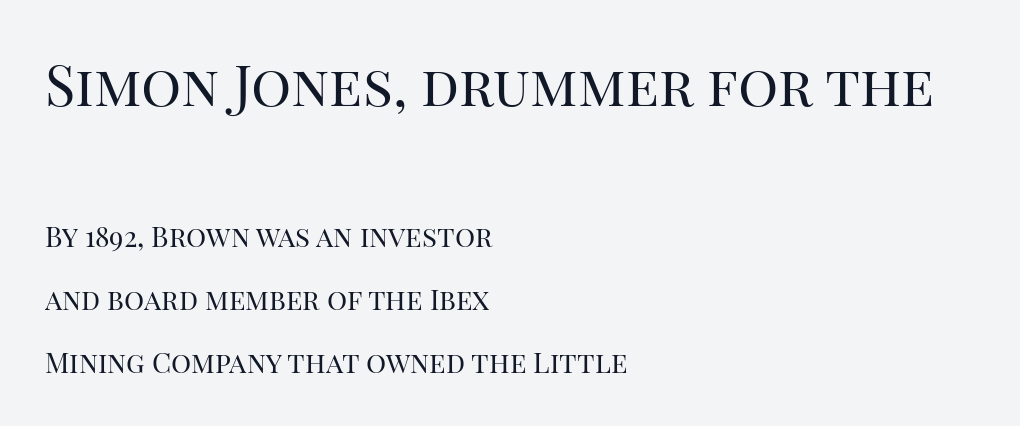
{"serif": "yes", "italic": "no", "bold": "no", "weight": "regular", "width": "normal", "stroke_contrast": "high", "x_height": "large", "monospaced": "no", "underline": "no", "align": "left", "line_spacing": "loose", "line_spacing_ratio": 2.25, "letter_spacing": "normal", "letter_spacing_em": 0.0, "larger_block": "first", "size_ratio": 2.0, "glyph_px": 56}
